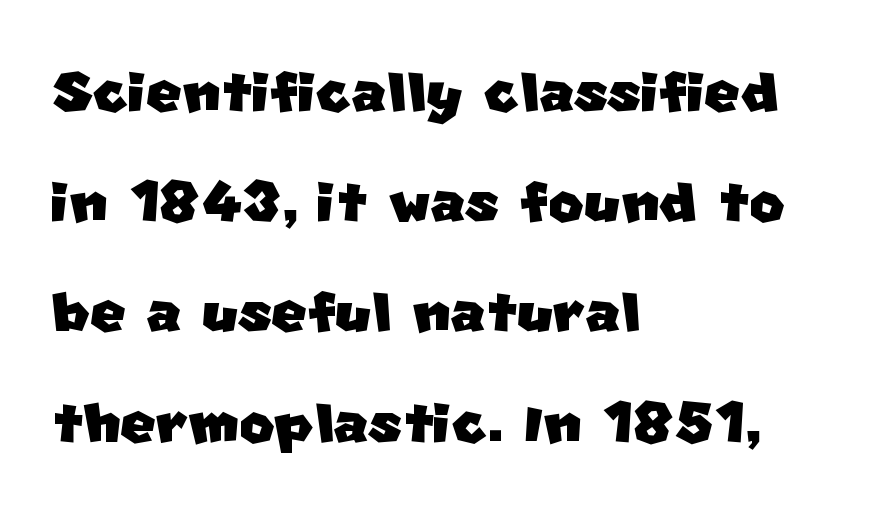
Q: Is the typeface a serif or a sans-serif typeface? A: Sans-serif.
Q: Is the text underlined? A: No.
Q: How is the paragraph aligned? A: Left-aligned.
Q: Is the spacing between letters normal or unusually wide? A: Normal.
Q: Is the spacing between lines tight, normal or loose? A: Normal.
Q: Width (condensed, normal, or wide)? A: Normal.
Q: Stroke contrast? A: Low.
Q: x-height? A: Large.
Q: Monospaced? A: No.
